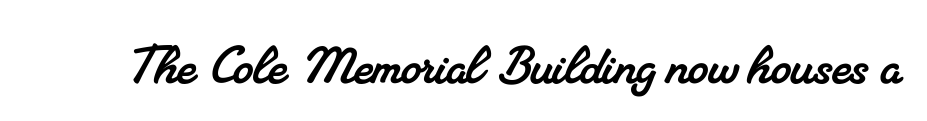
Q: Is the typeface a serif or a sans-serif typeface? A: Serif.
Q: Is the text underlined? A: No.
Q: Is the spacing between letters normal or unusually wide? A: Normal.
Q: Width (condensed, normal, or wide)? A: Normal.
Q: Stroke contrast? A: Medium.
Q: x-height? A: Small.
Q: Monospaced? A: No.
